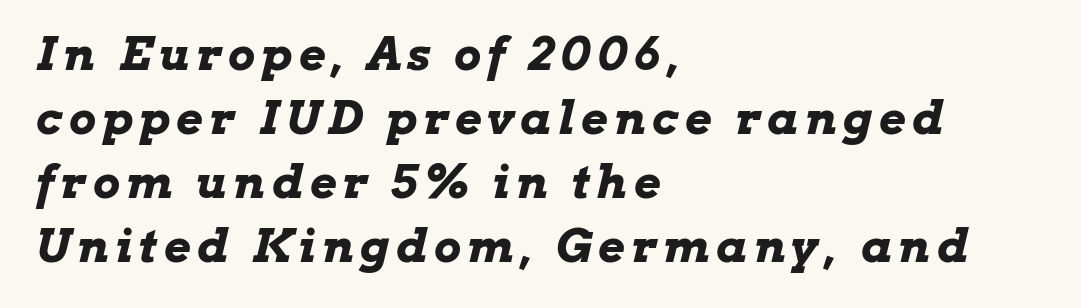
{"italic": "yes", "lean": "right", "slant_degrees": 13, "bold": "yes", "weight": "bold", "width": "wide", "stroke_contrast": "low", "x_height": "medium", "monospaced": "no", "underline": "no", "align": "left", "line_spacing": "normal", "line_spacing_ratio": 1.39, "glyph_px": 46}
